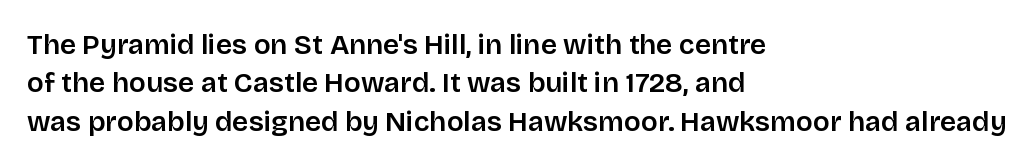
Q: Is the text italic (slanted)? A: No, it is upright.
Q: Is the typeface a serif or a sans-serif typeface? A: Sans-serif.
Q: Is the text underlined? A: No.
Q: How is the paragraph aligned? A: Left-aligned.
Q: Is the spacing between letters normal or unusually wide? A: Normal.
Q: Is the spacing between lines tight, normal or loose? A: Normal.
Q: Width (condensed, normal, or wide)? A: Normal.
Q: Stroke contrast? A: Low.
Q: x-height? A: Large.
Q: Monospaced? A: No.
